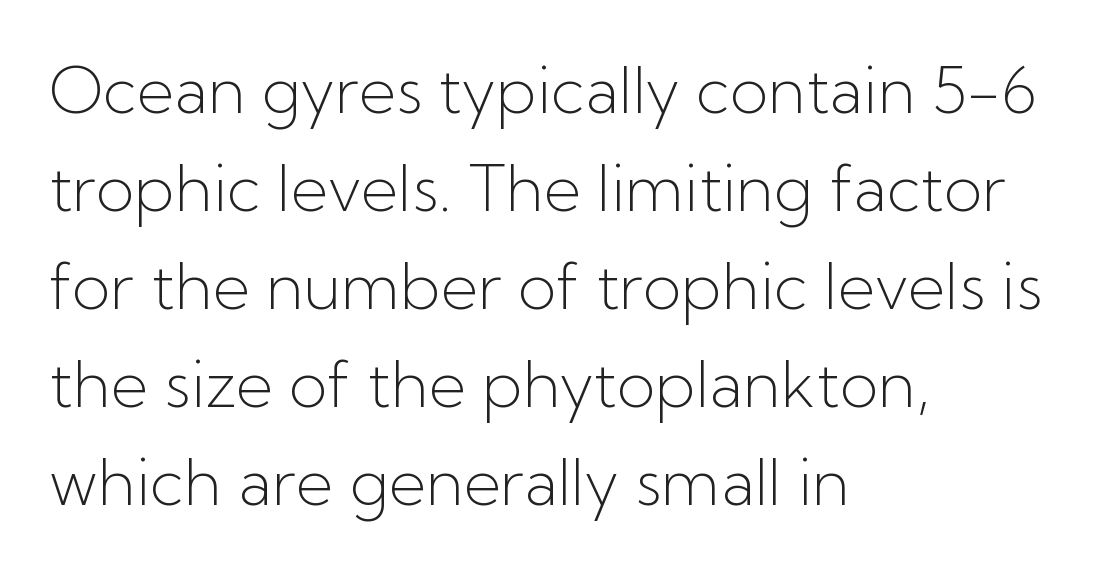
The image shows 64 px light sans-serif type, upright; set left-aligned, normal line spacing (1.53x), normal letter spacing, not underlined; low stroke contrast and a medium x-height.
